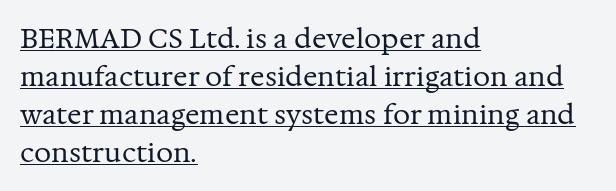
The image shows 27 px text type, upright; set left-aligned, normal line spacing (1.41x), normal letter spacing, underlined.
